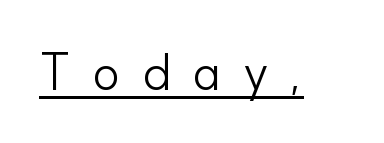
Q: Is the text bold? A: No.
Q: Is the text italic (slanted)? A: No, it is upright.
Q: Is the typeface a serif or a sans-serif typeface? A: Sans-serif.
Q: Is the text underlined? A: Yes.
Q: Is the spacing between letters normal or unusually wide? A: Unusually wide.
Q: Width (condensed, normal, or wide)? A: Normal.
Q: Stroke contrast? A: Low.
Q: x-height? A: Small.
Q: Monospaced? A: No.
